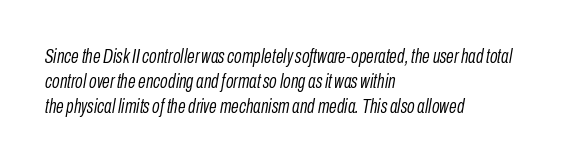
Q: Is the text bold? A: No.
Q: Is the text italic (slanted)? A: Yes, it leans right by about 10 degrees.
Q: Is the text underlined? A: No.
Q: How is the paragraph aligned? A: Left-aligned.
Q: Is the spacing between letters normal or unusually wide? A: Normal.
Q: Is the spacing between lines tight, normal or loose? A: Normal.
